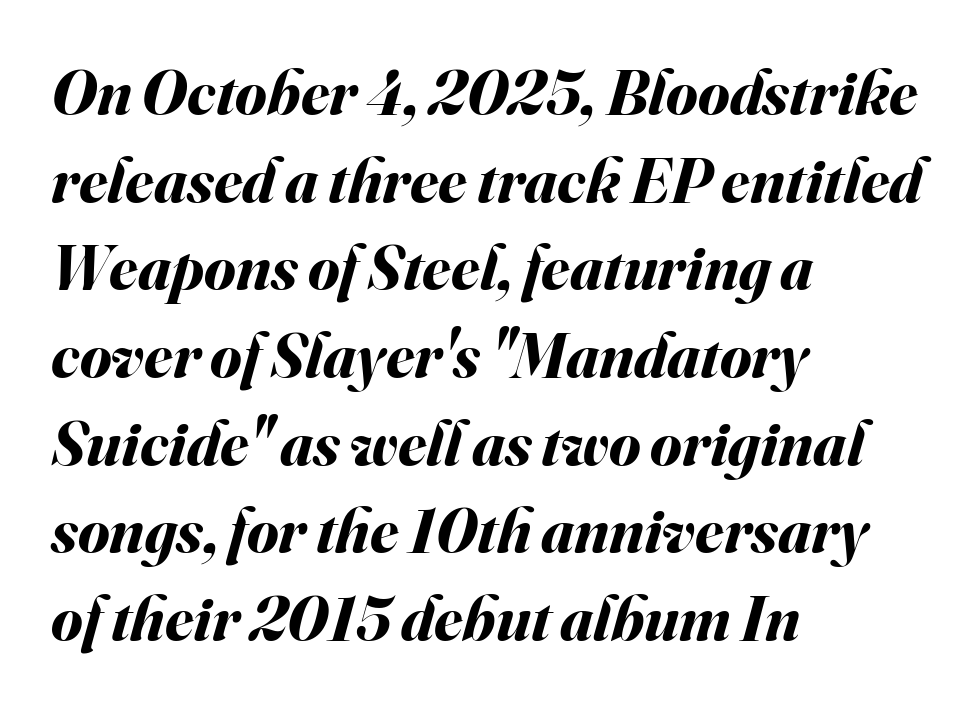
Q: Is the text bold? A: Yes.
Q: Is the text italic (slanted)? A: Yes, it leans right by about 16 degrees.
Q: Is the text underlined? A: No.
Q: How is the paragraph aligned? A: Left-aligned.
Q: Is the spacing between letters normal or unusually wide? A: Normal.
Q: Is the spacing between lines tight, normal or loose? A: Normal.
Q: Width (condensed, normal, or wide)? A: Normal.
Q: Stroke contrast? A: Medium.
Q: x-height? A: Small.
Q: Monospaced? A: No.
